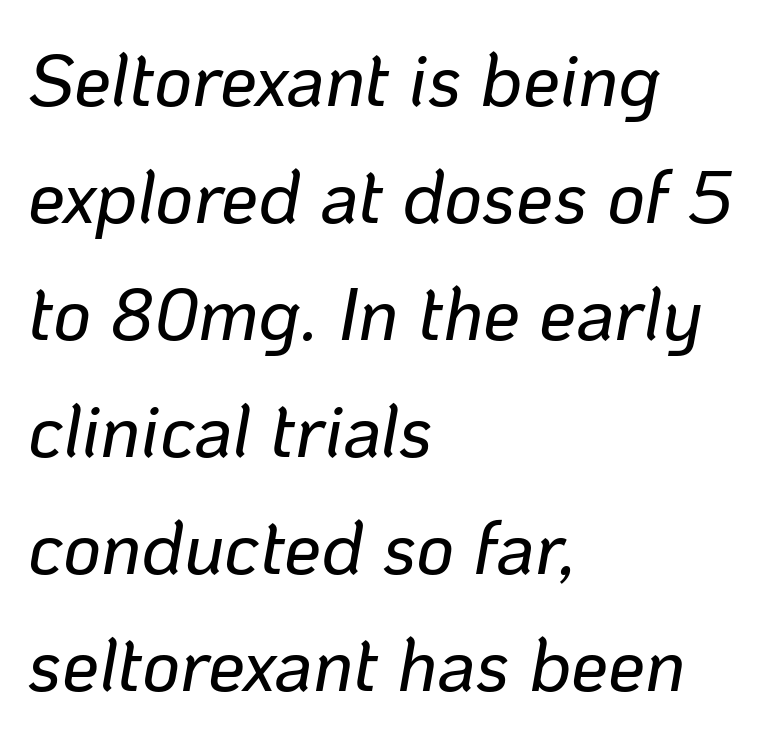
{"italic": "yes", "lean": "right", "slant_degrees": 10, "width": "normal", "stroke_contrast": "low", "x_height": "medium", "monospaced": "no", "underline": "no", "align": "left", "line_spacing": "normal", "line_spacing_ratio": 1.58, "letter_spacing": "normal", "letter_spacing_em": 0.0, "glyph_px": 74}
